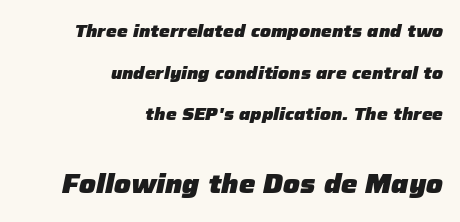
The image shows 26 px bold type, italic (leaning right); set right-aligned, loose line spacing (2.45x), normal letter spacing, not underlined; the second (bottom) block is 1.53x larger.
